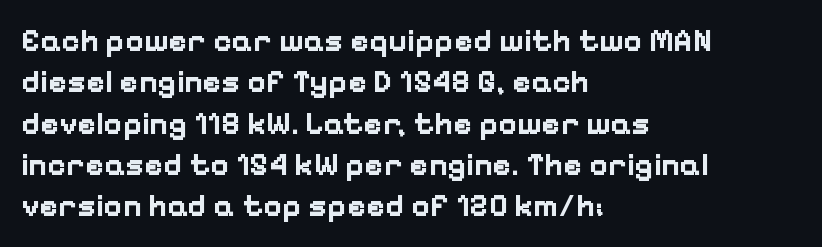
The image shows 32 px bold sans-serif type, upright; set left-aligned, normal line spacing (1.29x), normal letter spacing, not underlined; low stroke contrast and a medium x-height.
